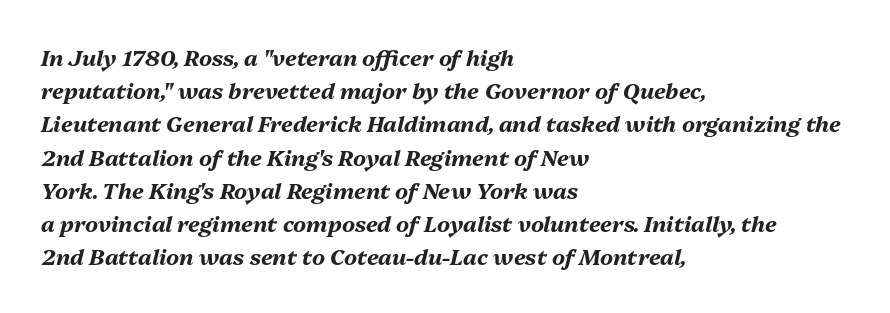
The image shows 22 px bold type, italic (leaning right); set left-aligned, normal line spacing (1.51x), normal letter spacing, not underlined.
